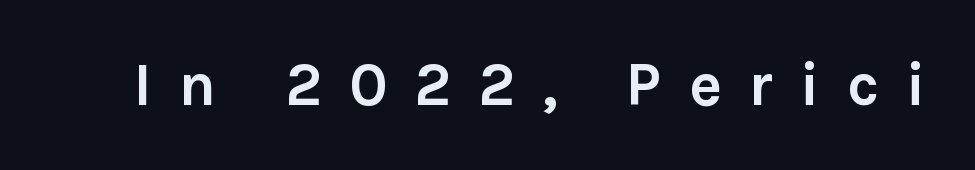
{"serif": "no", "italic": "no", "bold": "yes", "weight": "semibold", "width": "normal", "stroke_contrast": "low", "x_height": "medium", "monospaced": "no", "underline": "no", "letter_spacing": "wide", "letter_spacing_em": 0.44, "glyph_px": 61}
